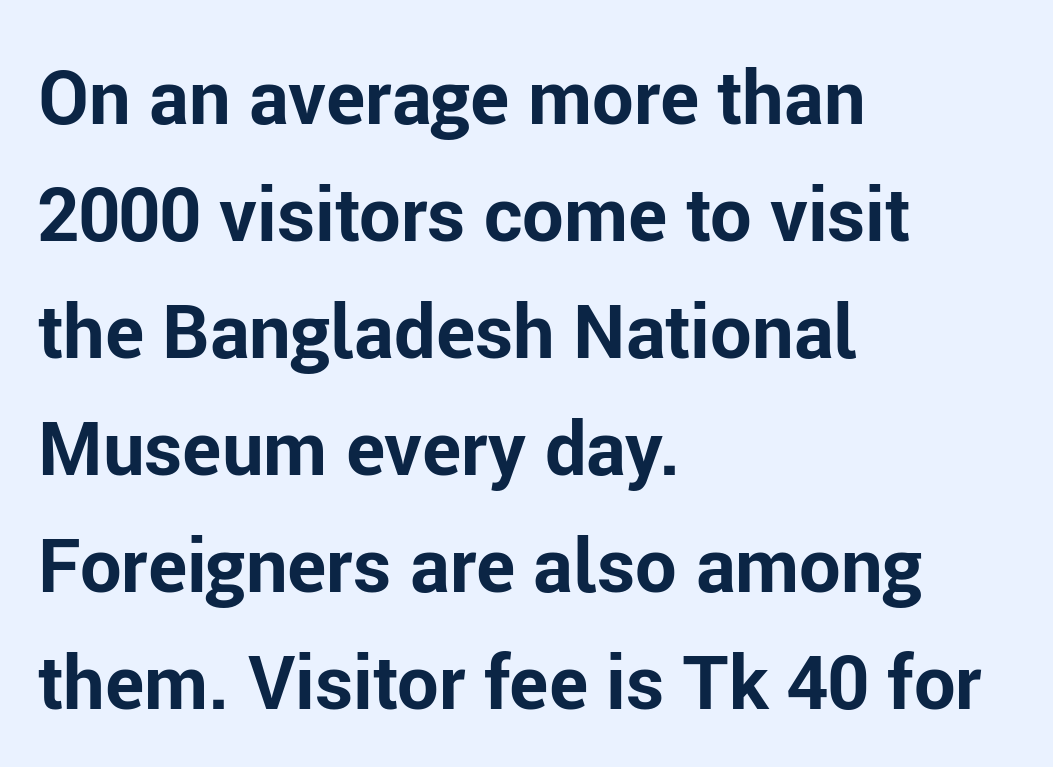
Clear beneath every line of the passage. Check where the strokes stop: nothing finishes them off — pure sans. Proportional: the letters do not fall into vertical columns. Upright lettering throughout.
